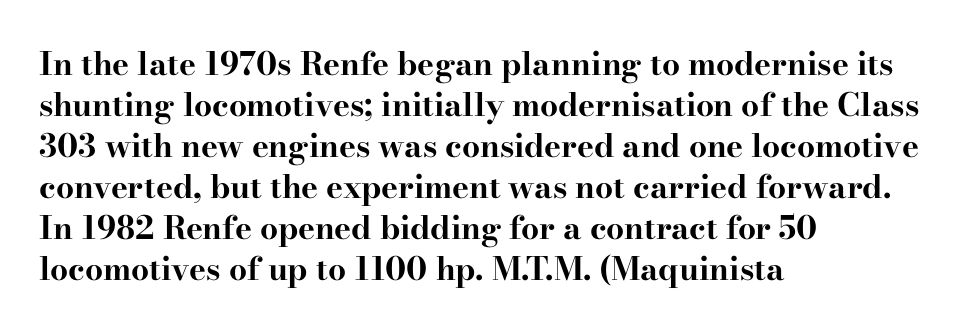
The image shows 32 px bold, wide serif type, upright; set left-aligned, normal line spacing (1.28x), normal letter spacing, not underlined; high stroke contrast and a small x-height.
